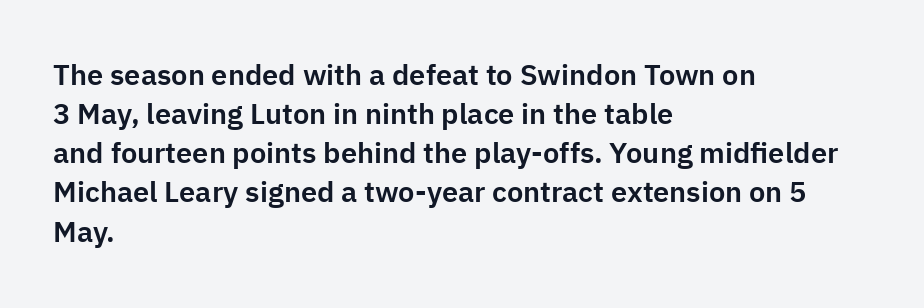
{"serif": "no", "italic": "no", "width": "normal", "stroke_contrast": "low", "x_height": "medium", "monospaced": "no", "underline": "no", "align": "left", "line_spacing": "normal", "line_spacing_ratio": 1.35, "letter_spacing": "normal", "letter_spacing_em": 0.0, "glyph_px": 29}
